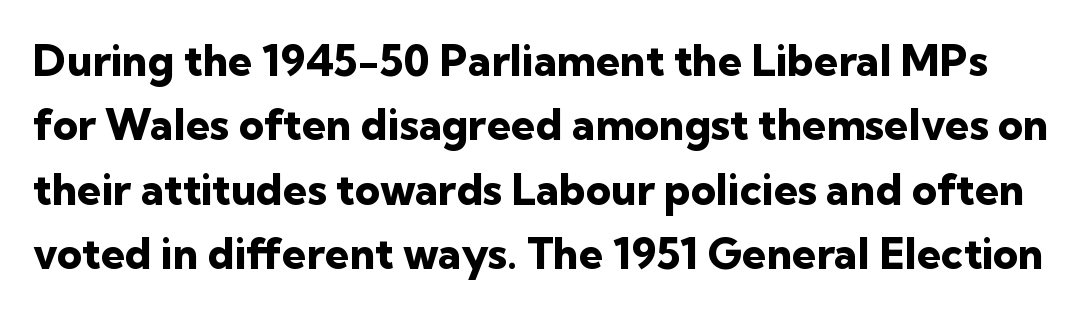
The rendering uses natural spacing where letterforms have individual widths. Standard letterfit; no display-style spreading of the glyphs. Weight check: bold — yes, fully. You can tell from the bare stems that sans-serif type was used. In terms of posture, this sample is upright. Unmarked baselines from the first word to the last.
